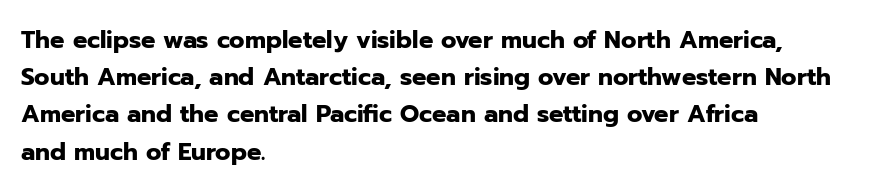
{"italic": "no", "bold": "yes", "underline": "no", "align": "left", "line_spacing": "normal", "line_spacing_ratio": 1.55, "letter_spacing": "normal", "letter_spacing_em": 0.0, "glyph_px": 24}
